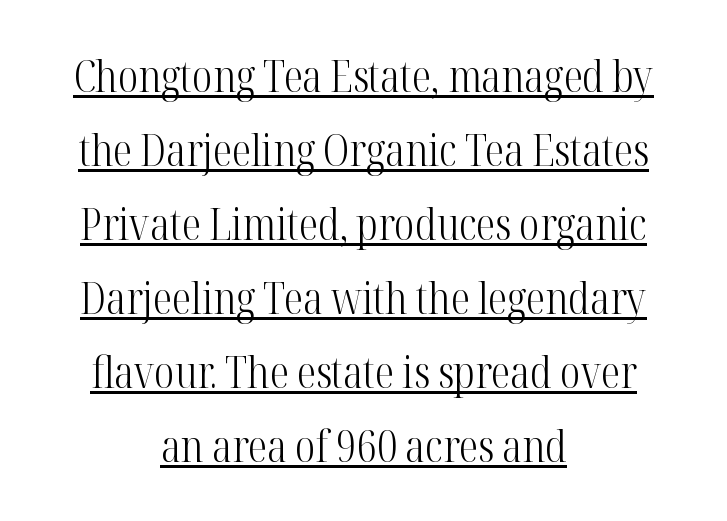
{"serif": "yes", "italic": "no", "bold": "no", "weight": "light", "width": "condensed", "stroke_contrast": "high", "x_height": "medium", "monospaced": "no", "underline": "yes", "align": "center", "line_spacing_ratio": 1.72, "letter_spacing": "normal", "letter_spacing_em": 0.0, "glyph_px": 43}
